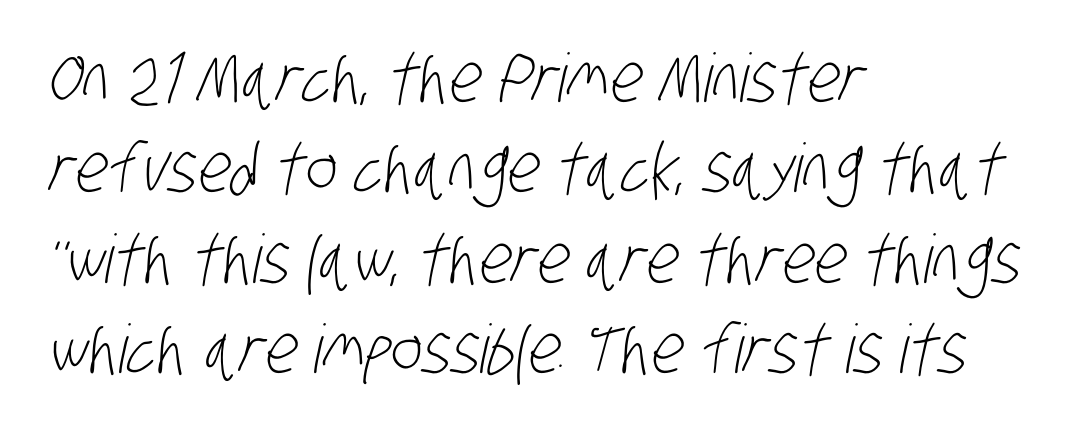
{"serif": "no", "bold": "no", "weight": "light", "width": "condensed", "stroke_contrast": "low", "x_height": "large", "monospaced": "no", "underline": "no", "align": "left", "line_spacing": "normal", "line_spacing_ratio": 1.35, "letter_spacing": "normal", "letter_spacing_em": 0.0, "glyph_px": 67}
